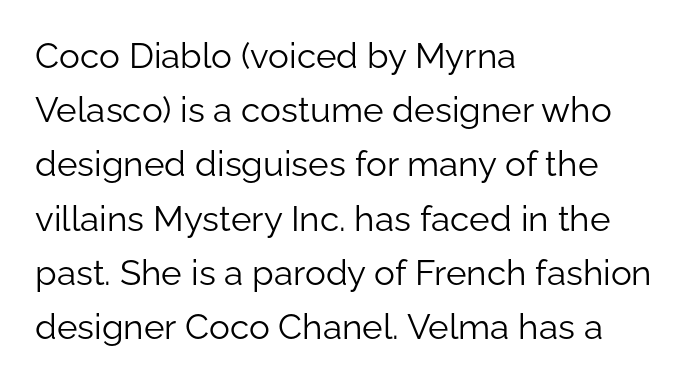
{"serif": "no", "italic": "no", "bold": "no", "weight": "light", "width": "normal", "stroke_contrast": "low", "x_height": "medium", "monospaced": "no", "underline": "no", "align": "left", "line_spacing": "normal", "line_spacing_ratio": 1.55, "letter_spacing": "normal", "letter_spacing_em": 0.0, "glyph_px": 35}
